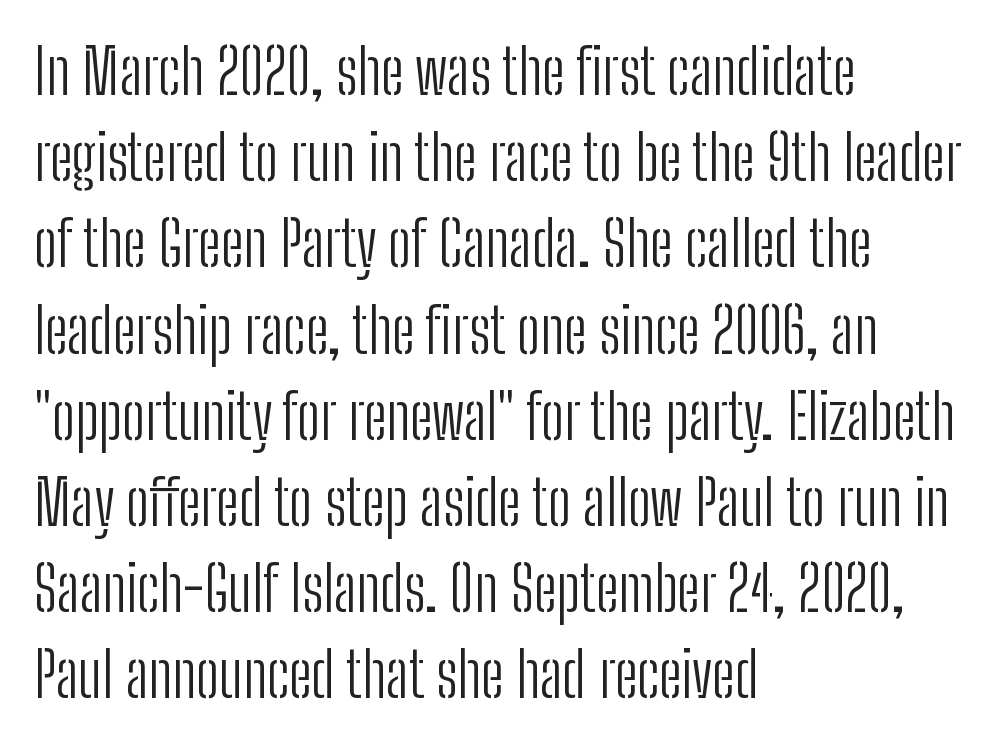
The passage is arranged the way most books set body copy — flush left. Plain, unruled lines of type. This sample uses a sans-serif face. The typeface has the unassuming heft of standard copy or less. Italic? Not at all — the glyphs are vertical. This sample has the flowing, uneven cadence of proportional lettering.
